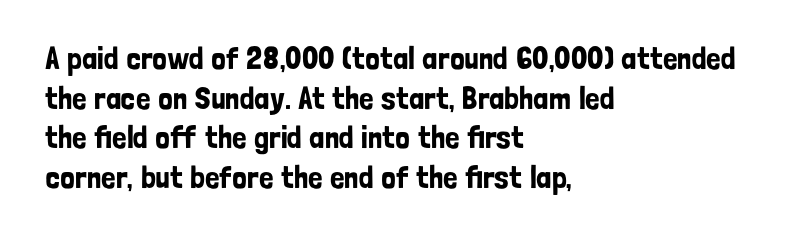
Q: Is the text italic (slanted)? A: No, it is upright.
Q: Is the typeface a serif or a sans-serif typeface? A: Sans-serif.
Q: Is the text underlined? A: No.
Q: How is the paragraph aligned? A: Left-aligned.
Q: Is the spacing between letters normal or unusually wide? A: Normal.
Q: Width (condensed, normal, or wide)? A: Condensed.
Q: Stroke contrast? A: Low.
Q: x-height? A: Medium.
Q: Monospaced? A: No.
